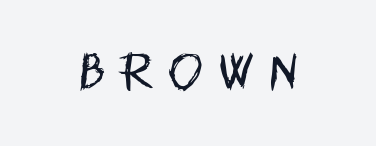
Q: Is the text bold? A: No.
Q: Is the text italic (slanted)? A: No, it is upright.
Q: Is the typeface a serif or a sans-serif typeface? A: Sans-serif.
Q: Is the text underlined? A: No.
Q: Is the spacing between letters normal or unusually wide? A: Unusually wide.
Q: Width (condensed, normal, or wide)? A: Condensed.
Q: Stroke contrast? A: Low.
Q: x-height? A: Large.
Q: Monospaced? A: No.
